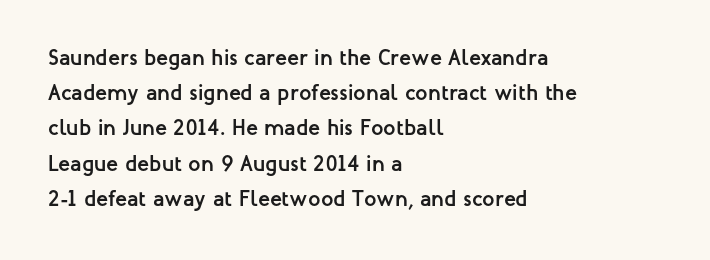
The image shows 22 px bold type, upright; set left-aligned, normal line spacing (1.6x), normal letter spacing, not underlined.
